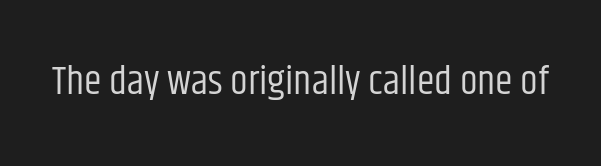
Q: Is the text bold? A: No.
Q: Is the text italic (slanted)? A: No, it is upright.
Q: Is the typeface a serif or a sans-serif typeface? A: Sans-serif.
Q: Is the text underlined? A: No.
Q: Is the spacing between letters normal or unusually wide? A: Normal.
Q: Width (condensed, normal, or wide)? A: Condensed.
Q: Stroke contrast? A: Low.
Q: x-height? A: Large.
Q: Monospaced? A: No.
